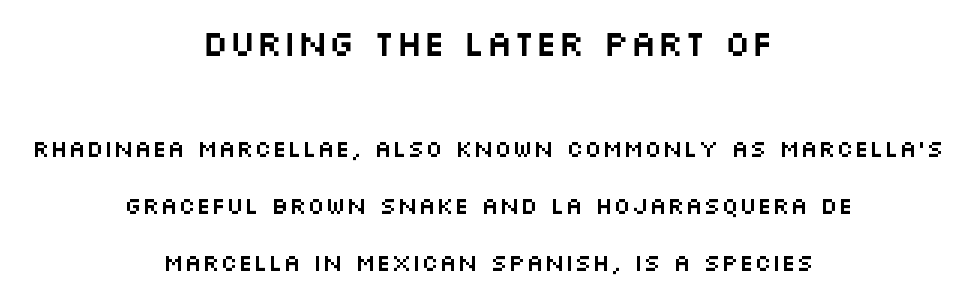
Q: Is the text italic (slanted)? A: No, it is upright.
Q: Is the typeface a serif or a sans-serif typeface? A: Sans-serif.
Q: Is the text underlined? A: No.
Q: How is the paragraph aligned? A: Centered.
Q: Is the spacing between letters normal or unusually wide? A: Normal.
Q: Is the spacing between lines tight, normal or loose? A: Loose.
Q: Which block of text is set in a larger size, the first (top) or the second (bottom)? A: The first (top) one.
Q: Width (condensed, normal, or wide)? A: Wide.
Q: Stroke contrast? A: Medium.
Q: x-height? A: Large.
Q: Monospaced? A: No.
